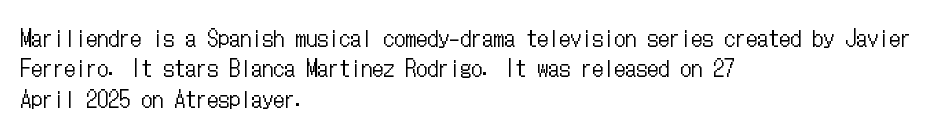
The image shows 22 px text type, upright; set left-aligned, normal line spacing (1.38x), normal letter spacing, not underlined.
